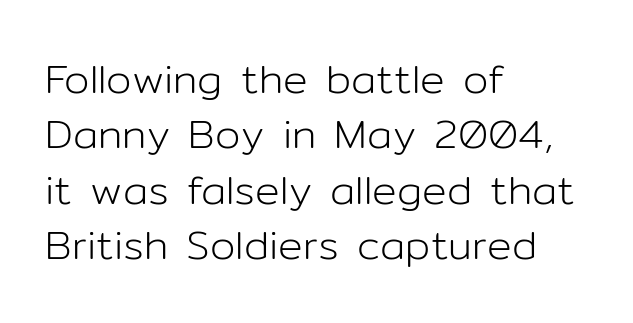
Q: Is the text bold? A: No.
Q: Is the text italic (slanted)? A: No, it is upright.
Q: Is the typeface a serif or a sans-serif typeface? A: Sans-serif.
Q: Is the text underlined? A: No.
Q: How is the paragraph aligned? A: Left-aligned.
Q: Is the spacing between letters normal or unusually wide? A: Normal.
Q: Is the spacing between lines tight, normal or loose? A: Normal.
Q: Width (condensed, normal, or wide)? A: Normal.
Q: Stroke contrast? A: Low.
Q: x-height? A: Medium.
Q: Monospaced? A: No.
